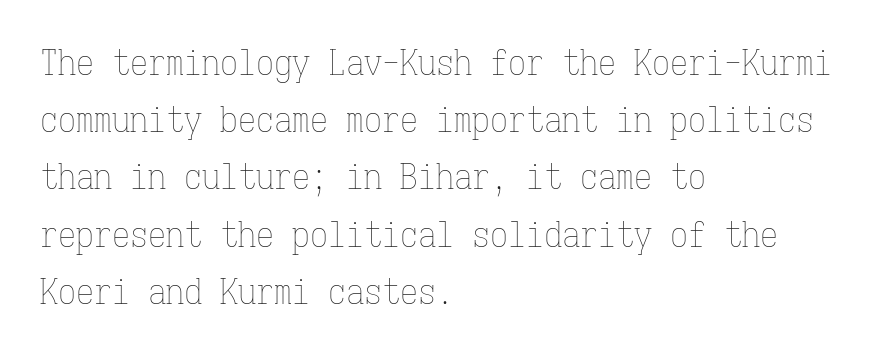
{"italic": "no", "bold": "no", "weight": "thin", "width": "condensed", "stroke_contrast": "low", "x_height": "medium", "monospaced": "yes", "underline": "no", "align": "left", "line_spacing": "normal", "line_spacing_ratio": 1.59, "letter_spacing": "normal", "letter_spacing_em": 0.0, "glyph_px": 36}
